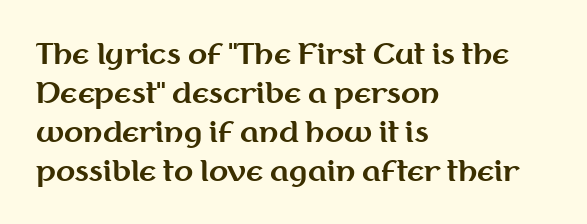
The passage is arranged the way most books set body copy — flush left. A bare baseline throughout the passage. Heft: maximum for text — a bold. The rendering shows plain stroke endings on the letterforms — a sans-serif design.
